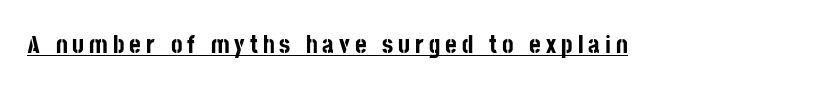
{"italic": "no", "bold": "yes", "underline": "yes", "letter_spacing": "wide", "letter_spacing_em": 0.2, "glyph_px": 25}
